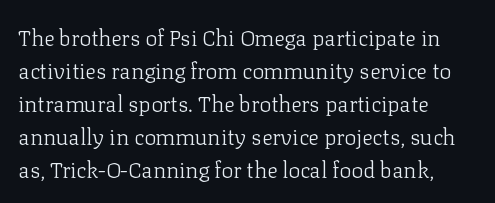
Q: Is the text bold? A: No.
Q: Is the text italic (slanted)? A: No, it is upright.
Q: Is the text underlined? A: No.
Q: How is the paragraph aligned? A: Left-aligned.
Q: Is the spacing between letters normal or unusually wide? A: Normal.
Q: Is the spacing between lines tight, normal or loose? A: Normal.
